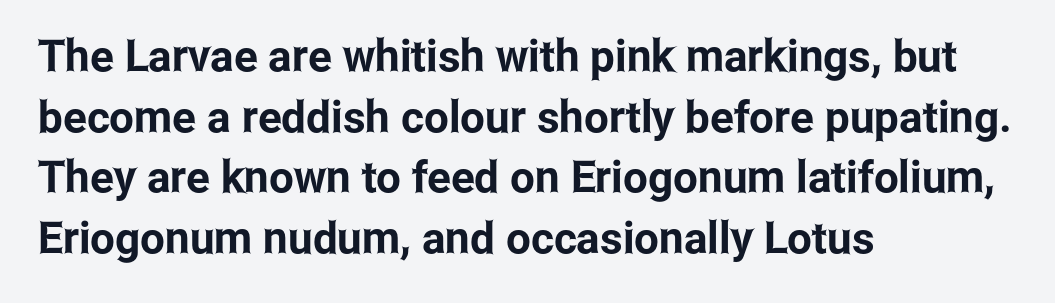
Line starts are locked; line ends wander. Honestly, the letter spacing is just normal — you wouldn't notice it. Spacing verdict: proportional, widths tailored to each character. The characters display no serif detailing; their extremities are plain.
